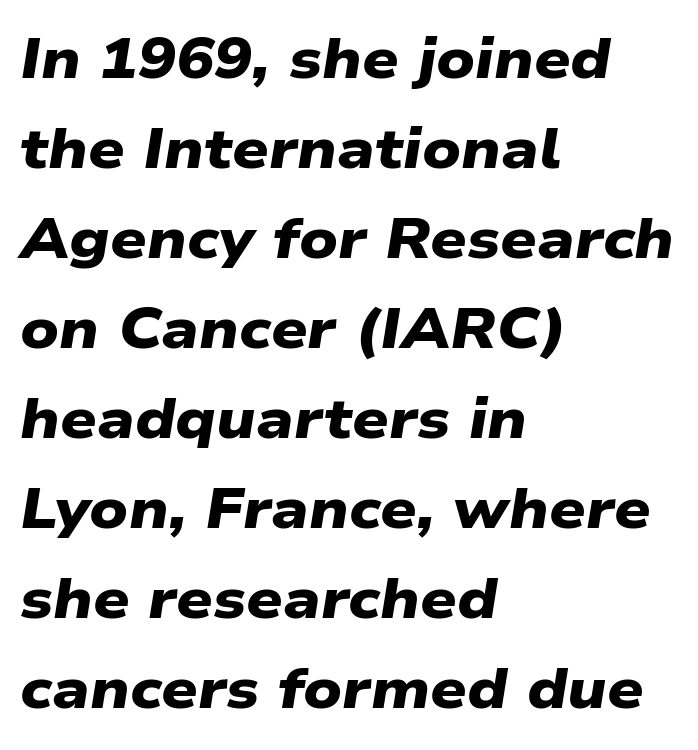
The image shows 57 px heavy, wide sans-serif type; set left-aligned, normal line spacing (1.58x), normal letter spacing, not underlined; low stroke contrast and a medium x-height.
